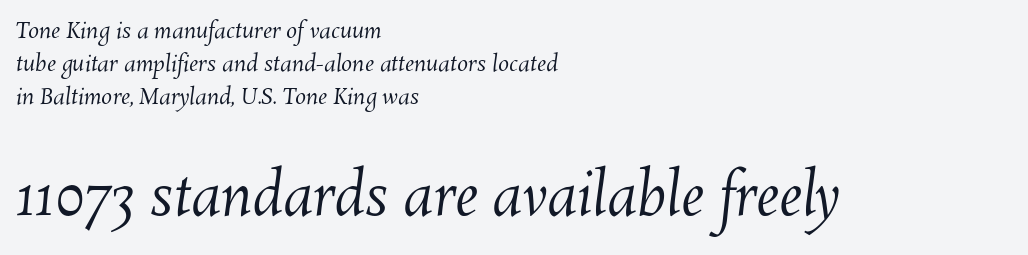
Q: Is the text bold? A: No.
Q: Is the text underlined? A: No.
Q: How is the paragraph aligned? A: Left-aligned.
Q: Is the spacing between letters normal or unusually wide? A: Normal.
Q: Is the spacing between lines tight, normal or loose? A: Normal.
Q: Which block of text is set in a larger size, the first (top) or the second (bottom)? A: The second (bottom) one.
Q: Width (condensed, normal, or wide)? A: Normal.
Q: Stroke contrast? A: Medium.
Q: x-height? A: Medium.
Q: Monospaced? A: No.
